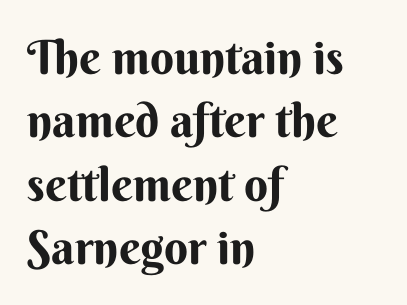
The type sits square on the baseline with zero lean. The letters advance in unequal steps, a hallmark of proportional type. The passage shown is not underscored anywhere. Stroke terminals: plain, sans-serif. Baseline-to-baseline distance is the conventional proportion of letter height.
